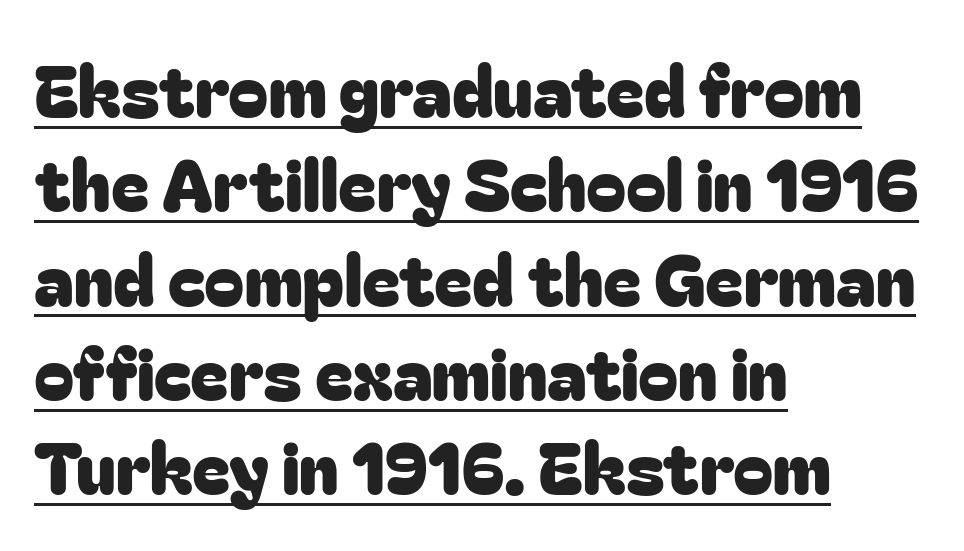
The image shows 72 px sans-serif type, upright; set left-aligned, normal line spacing (1.31x), normal letter spacing, underlined; low stroke contrast and a medium x-height.
